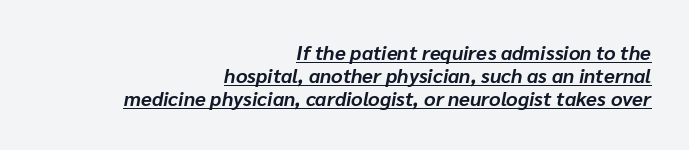
Slant detected: the letters are inclined. Somebody hit Ctrl+U on this one — the words are underlined. In terms of letterspacing, this is plain default setting. The typesetting leans heavy: a genuine bold. The compositor pushed each line to the right boundary.
